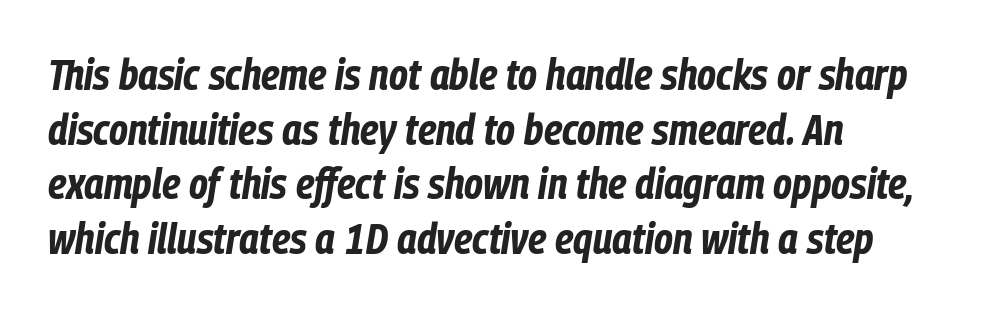
Emphasis by weight is at full strength: bold. Rule under the text: the space is simply empty. The text block is weighted toward the left margin, trailing off unevenly rightward. Posture: slanted. The block of text has a typical density, with ordinary space between rows.
